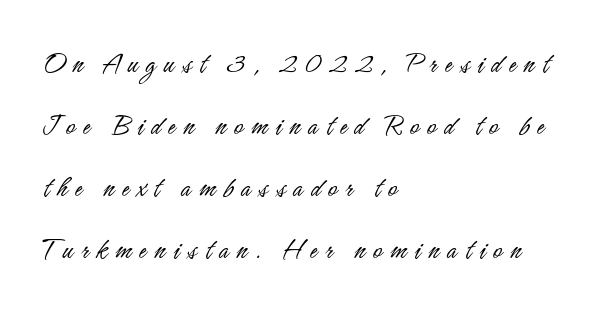
The image shows 31 px light, condensed sans-serif type; set left-aligned, loose line spacing (2.0x), unusually wide letter spacing (+0.25 em), not underlined; low stroke contrast and a small x-height.
